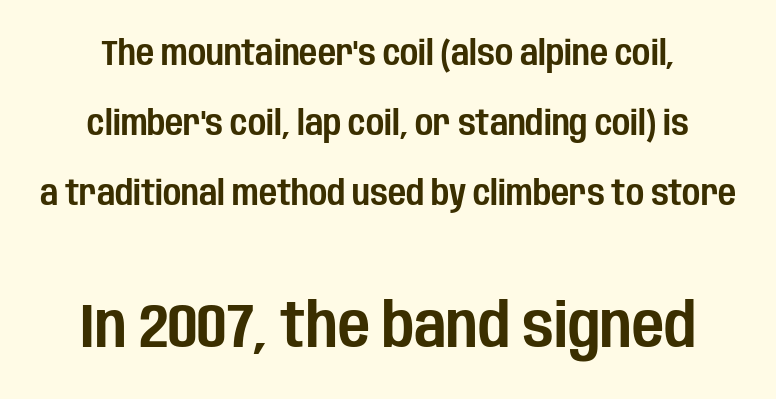
The image shows 62 px condensed sans-serif type, upright; set loose line spacing (2.0x), normal letter spacing, not underlined; the second (bottom) block is 1.77x larger; low stroke contrast and a large x-height.
